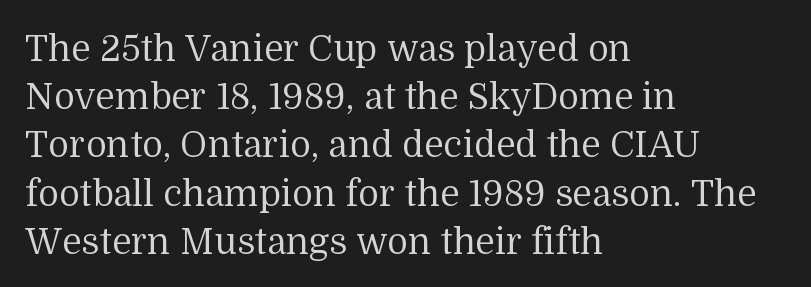
The image shows 36 px regular-weight serif type, upright; set left-aligned, normal line spacing (1.34x), normal letter spacing, not underlined; medium stroke contrast and a medium x-height.
